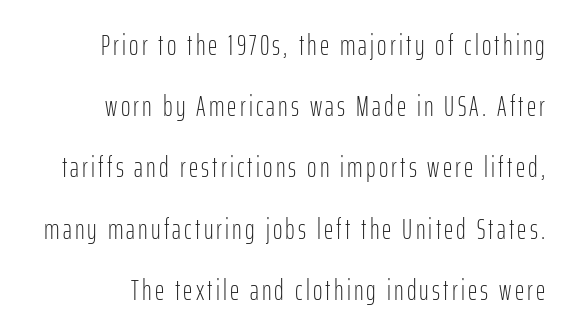
{"serif": "no", "italic": "no", "bold": "no", "weight": "light", "width": "condensed", "stroke_contrast": "low", "x_height": "medium", "monospaced": "no", "underline": "no", "align": "right", "line_spacing": "loose", "line_spacing_ratio": 2.11, "glyph_px": 29}
